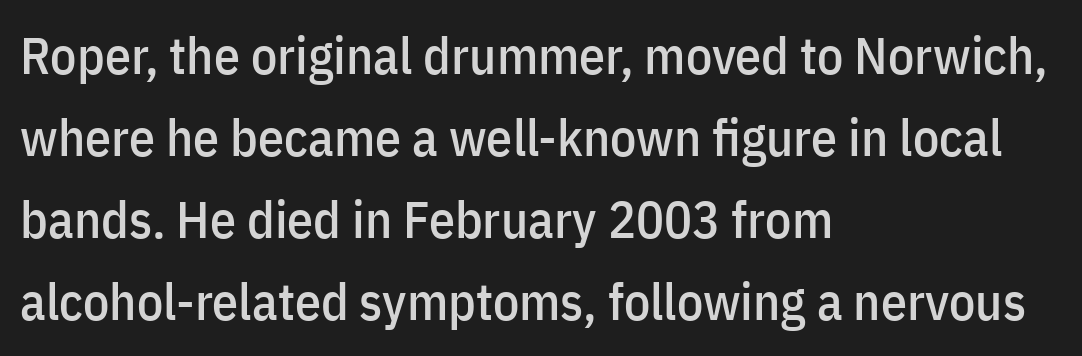
{"serif": "no", "italic": "no", "width": "condensed", "stroke_contrast": "low", "x_height": "medium", "monospaced": "no", "underline": "no", "align": "left", "line_spacing": "normal", "line_spacing_ratio": 1.58, "letter_spacing": "normal", "letter_spacing_em": 0.0, "glyph_px": 52}
